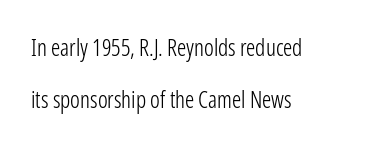
The image shows 23 px text type, upright; set left-aligned, loose line spacing (2.25x), normal letter spacing, not underlined.
